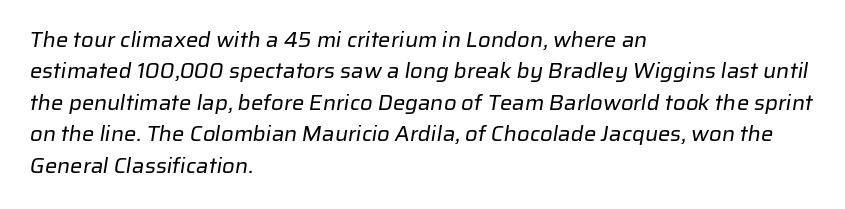
The face used here is rendered with its standard letterfit. Underlining? Definitely not there. The rows are spaced the way most documents space them. Caption: multi-line text, flush left, ragged right.
